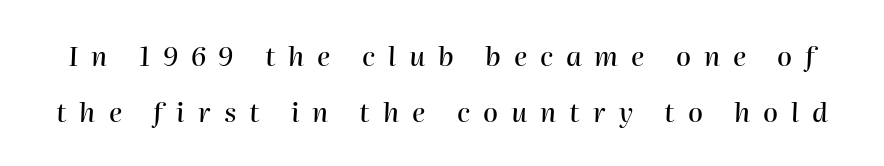
There's an unmistakable incline to the writing here. How would I describe the line gaps? Wide and relaxed. Glyph-to-glyph distance is far greater than everyday printed text. The glyphs are unaccompanied by any horizontal stroke below them.
